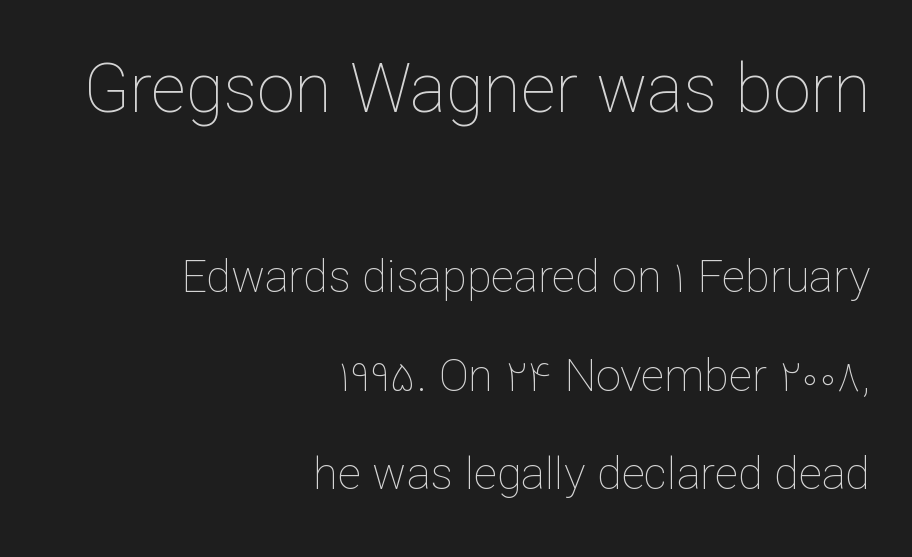
The image shows 68 px thin type, upright; set right-aligned, loose line spacing (2.19x), normal letter spacing, not underlined; the first (top) block is 1.51x larger; low stroke contrast and a medium x-height.
